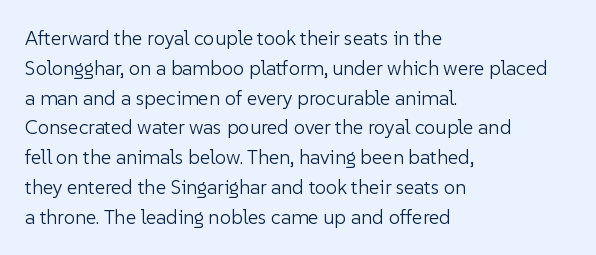
{"italic": "no", "bold": "no", "underline": "no", "align": "left", "line_spacing": "normal", "line_spacing_ratio": 1.49, "letter_spacing": "normal", "letter_spacing_em": 0.0, "glyph_px": 20}
